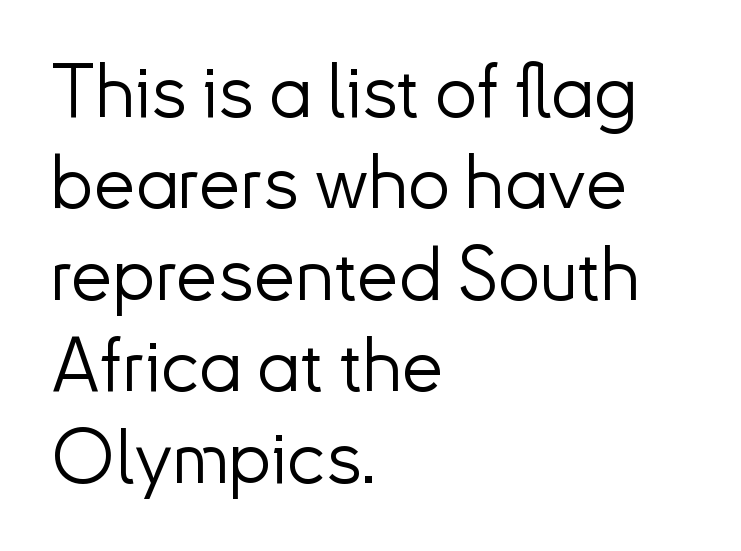
The image shows 75 px light sans-serif type, upright; set left-aligned, line spacing 1.22x, normal letter spacing, not underlined; low stroke contrast and a small x-height.
